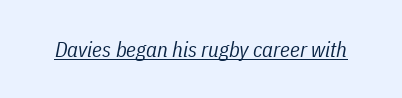
{"italic": "yes", "lean": "right", "slant_degrees": 11, "bold": "no", "underline": "yes", "letter_spacing": "normal", "letter_spacing_em": 0.0, "glyph_px": 21}
